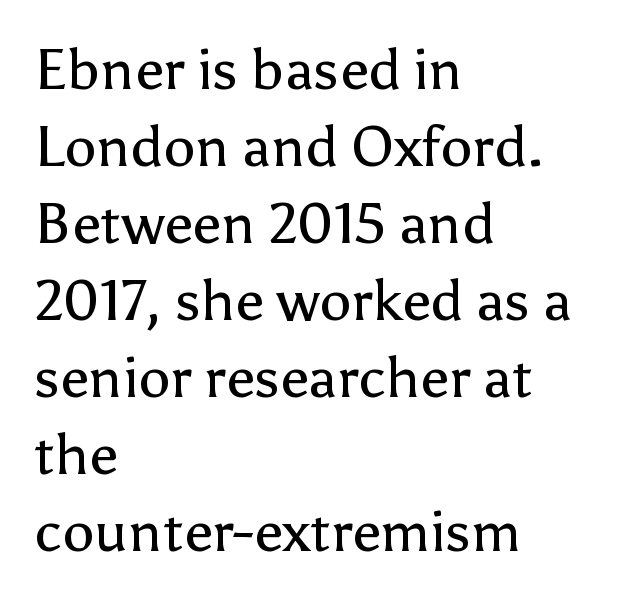
Is there much room between lines? A standard amount, neither cramped nor airy. Posture: vertical. Character widths vary here, with narrow letters taking less room than wide ones. The font family rendered here belongs to the sans-serif group. These lines keep a tight, regular rhythm from letter to letter.
